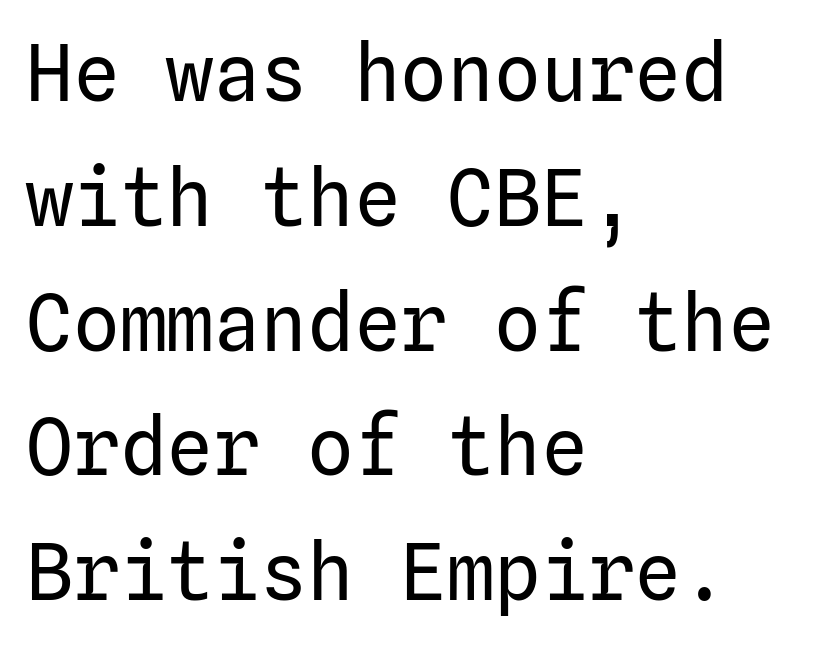
The image shows 78 px regular-weight sans-serif type, upright; set left-aligned, normal line spacing (1.6x), normal letter spacing, not underlined; low stroke contrast and a medium x-height.
